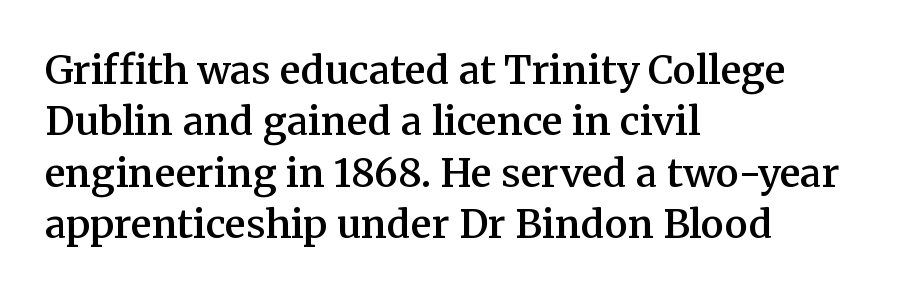
Do the characters align in a grid? No, the font is proportional. Posture: upright roman. The font is running at a semibold setting, under full bold. Descenders hang freely into open space. Caption: standard tracking, unaltered.
